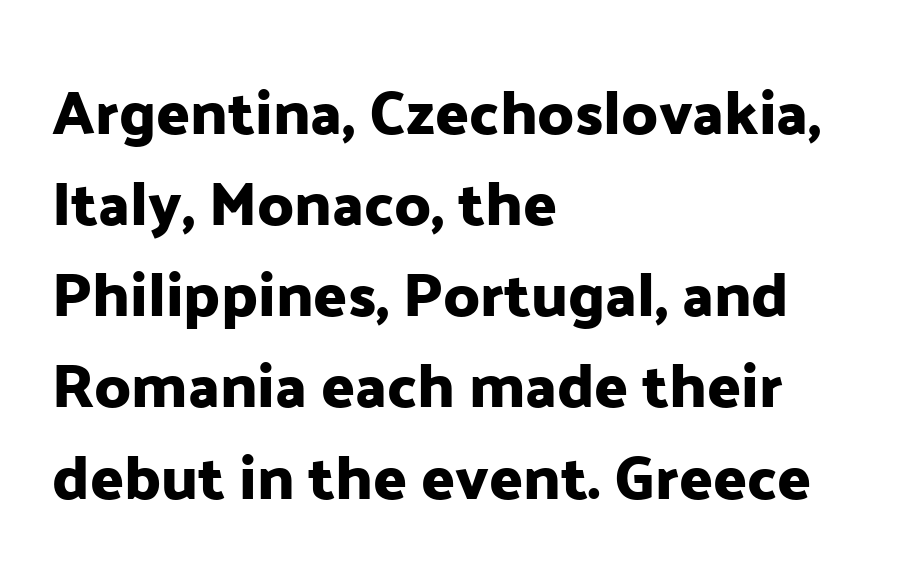
Q: Is the text italic (slanted)? A: No, it is upright.
Q: Is the typeface a serif or a sans-serif typeface? A: Sans-serif.
Q: Is the text underlined? A: No.
Q: How is the paragraph aligned? A: Left-aligned.
Q: Is the spacing between letters normal or unusually wide? A: Normal.
Q: Is the spacing between lines tight, normal or loose? A: Normal.
Q: Width (condensed, normal, or wide)? A: Normal.
Q: Stroke contrast? A: Low.
Q: x-height? A: Medium.
Q: Monospaced? A: No.
